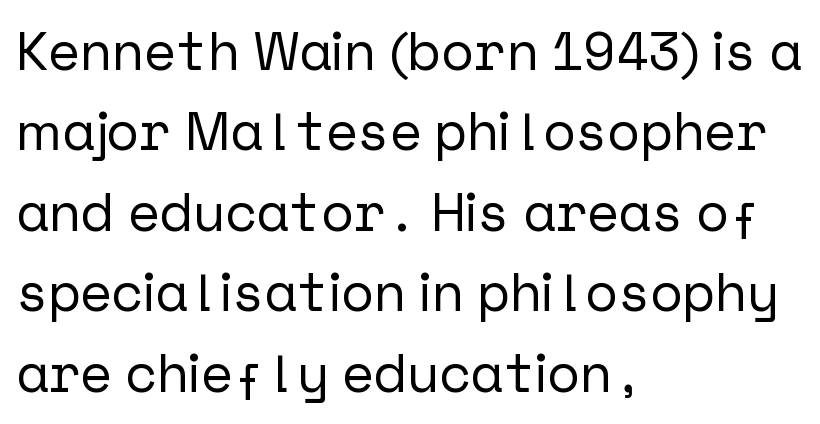
The area under the type is left untouched. Normally led — the rows are evenly, conventionally spaced. The font's upright variant was chosen for this text. Observe the absence of serifs on each vertical stroke in this sample.
